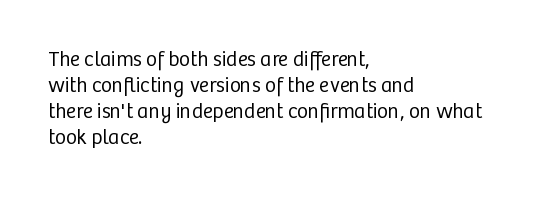
Q: Is the text bold? A: No.
Q: Is the text italic (slanted)? A: No, it is upright.
Q: Is the text underlined? A: No.
Q: How is the paragraph aligned? A: Left-aligned.
Q: Is the spacing between letters normal or unusually wide? A: Normal.
